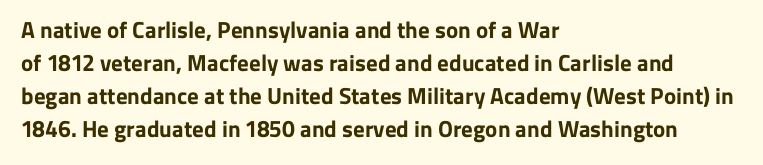
This sample keeps an unexceptional amount of space between lines. Strokes here are thick enough to call this a true bold. A student would call this left alignment; a typographer would say flush left, rag right. You can tell it's not italic because the verticals are truly vertical.
